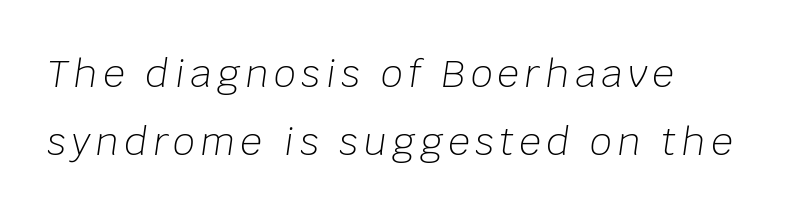
The image shows 38 px light type, italic (leaning right); set line spacing 1.78x, not underlined; low stroke contrast and a large x-height.
